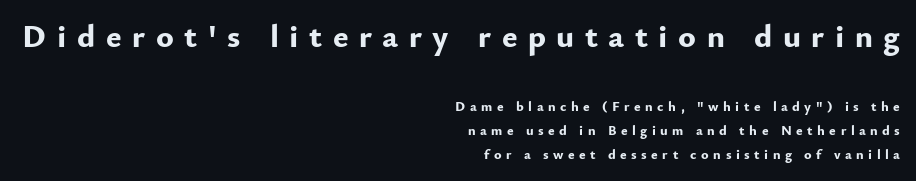
{"serif": "no", "italic": "no", "bold": "yes", "weight": "bold", "width": "normal", "stroke_contrast": "low", "x_height": "small", "monospaced": "no", "underline": "no", "align": "right", "line_spacing": "normal", "line_spacing_ratio": 1.7, "letter_spacing": "wide", "letter_spacing_em": 0.32, "larger_block": "first", "size_ratio": 2.36, "glyph_px": 33}
